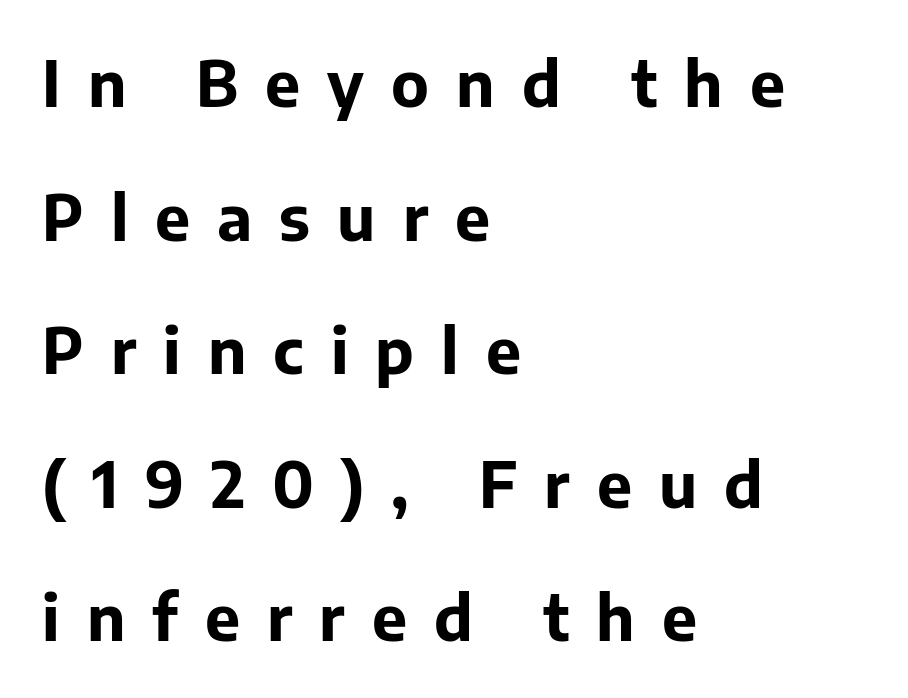
Q: Is the text bold? A: Yes.
Q: Is the text italic (slanted)? A: No, it is upright.
Q: Is the typeface a serif or a sans-serif typeface? A: Sans-serif.
Q: Is the text underlined? A: No.
Q: How is the paragraph aligned? A: Left-aligned.
Q: Is the spacing between letters normal or unusually wide? A: Unusually wide.
Q: Is the spacing between lines tight, normal or loose? A: Loose.
Q: Width (condensed, normal, or wide)? A: Normal.
Q: Stroke contrast? A: Low.
Q: x-height? A: Medium.
Q: Monospaced? A: No.
